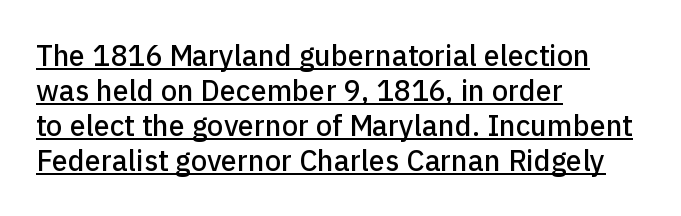
The image shows 29 px sans-serif type, upright; set left-aligned, line spacing 1.21x, normal letter spacing, underlined; low stroke contrast and a medium x-height.
